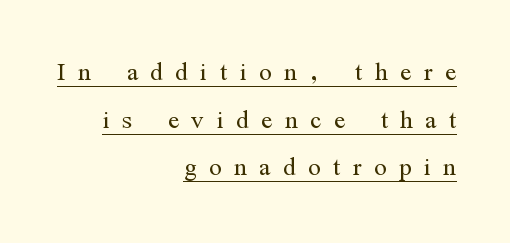
Does the type have serifs? Yes, each stem ends in a small foot. Is this a fixed-width face? No — the glyphs have proportional, varying widths. It's the straight-up-and-down kind of type. Reading down the column, the eye jumps a familiar distance to each next line. The string is rendered with underlining switched on. The rag falls on the left side of this text block.
